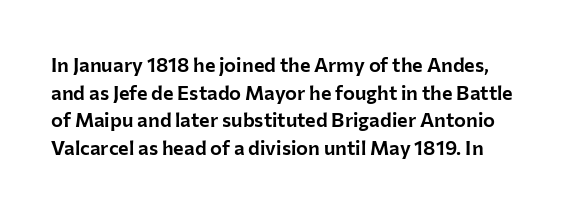
Normally led — the rows are evenly, conventionally spaced. Style check: upright. The specimen omits any rule beneath the text block's lines. Each word holds together tightly as a unit, with standard inter-letter gaps.
